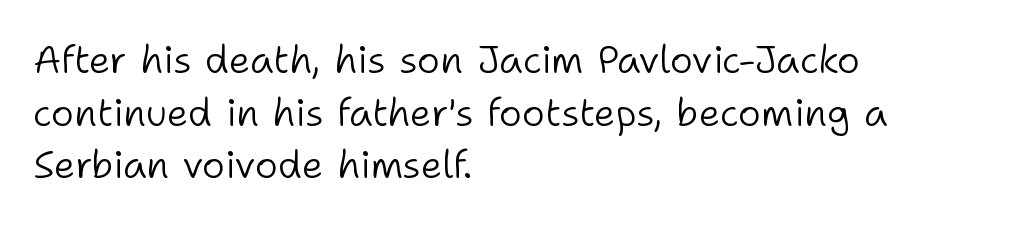
Descenders are the only things crossing below the line. Caption: standard tracking, unaltered. Examine the stroke ends and you'll find no serifs. Honestly, the row spacing looks completely unremarkable.
